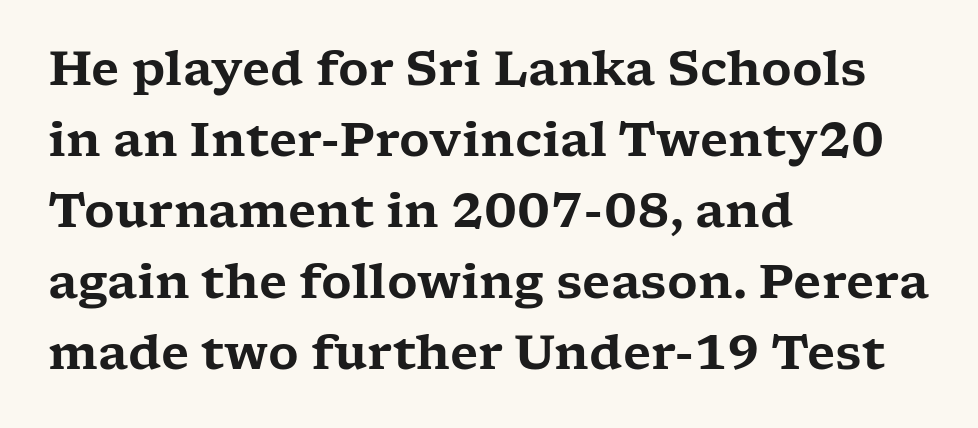
Q: Is the text italic (slanted)? A: No, it is upright.
Q: Is the typeface a serif or a sans-serif typeface? A: Serif.
Q: Is the text underlined? A: No.
Q: How is the paragraph aligned? A: Left-aligned.
Q: Is the spacing between letters normal or unusually wide? A: Normal.
Q: Is the spacing between lines tight, normal or loose? A: Normal.
Q: Width (condensed, normal, or wide)? A: Wide.
Q: Stroke contrast? A: Low.
Q: x-height? A: Medium.
Q: Monospaced? A: No.
